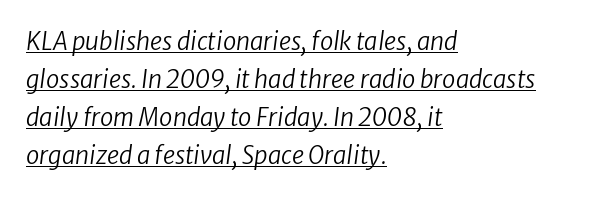
{"bold": "no", "underline": "yes", "align": "left", "line_spacing": "normal", "line_spacing_ratio": 1.58, "letter_spacing": "normal", "letter_spacing_em": 0.0, "glyph_px": 24}
